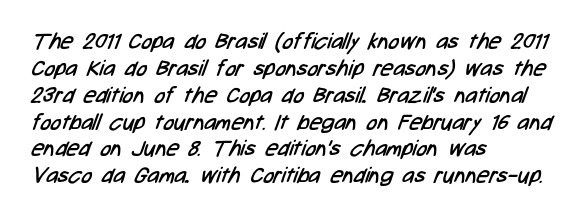
{"bold": "no", "underline": "no", "align": "left", "line_spacing_ratio": 1.22, "letter_spacing": "normal", "letter_spacing_em": 0.0, "glyph_px": 22}
